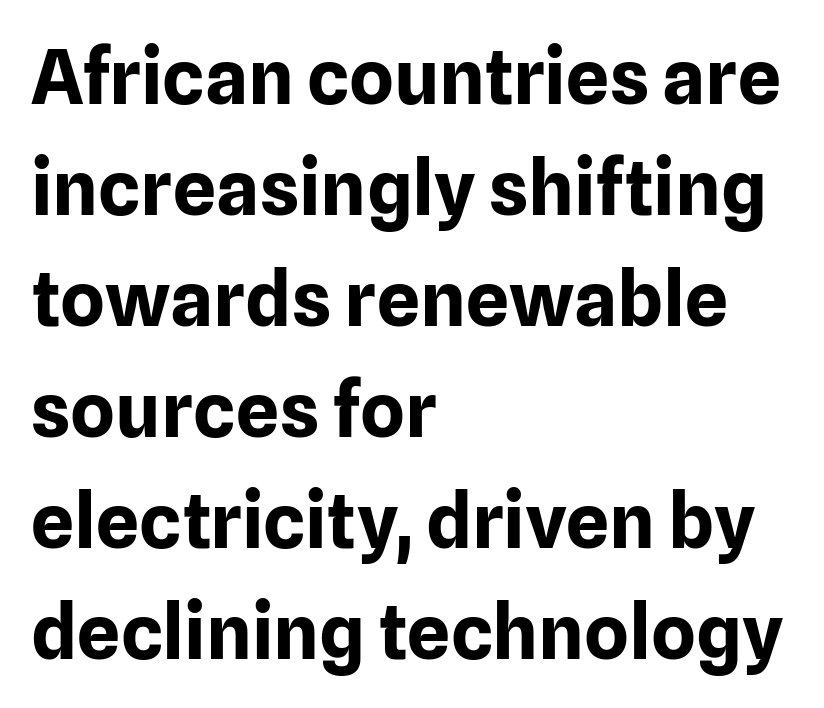
{"serif": "no", "italic": "no", "bold": "yes", "weight": "bold", "width": "normal", "stroke_contrast": "low", "x_height": "medium", "monospaced": "no", "underline": "no", "align": "left", "line_spacing": "normal", "line_spacing_ratio": 1.46, "letter_spacing": "normal", "letter_spacing_em": 0.0, "glyph_px": 76}
